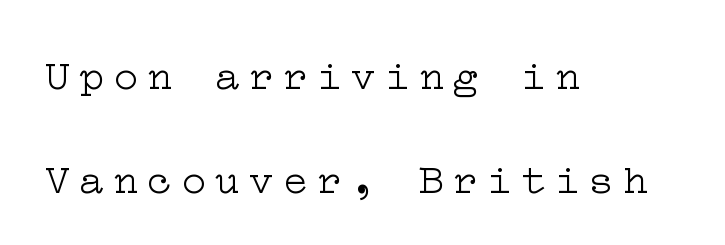
Q: Is the text bold? A: No.
Q: Is the text italic (slanted)? A: No, it is upright.
Q: Is the typeface a serif or a sans-serif typeface? A: Serif.
Q: Is the text underlined? A: No.
Q: How is the paragraph aligned? A: Left-aligned.
Q: Is the spacing between letters normal or unusually wide? A: Unusually wide.
Q: Is the spacing between lines tight, normal or loose? A: Loose.
Q: Width (condensed, normal, or wide)? A: Wide.
Q: Stroke contrast? A: Low.
Q: x-height? A: Medium.
